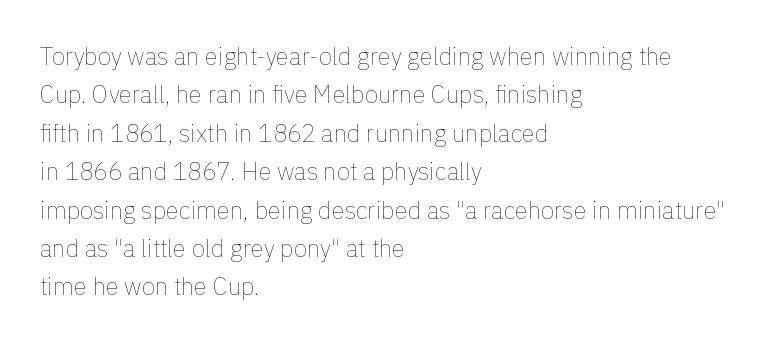
{"italic": "no", "bold": "no", "underline": "no", "align": "left", "line_spacing": "normal", "line_spacing_ratio": 1.6, "letter_spacing": "normal", "letter_spacing_em": 0.0, "glyph_px": 24}
